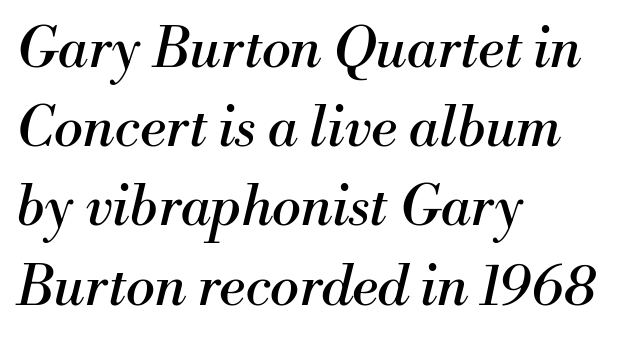
{"serif": "yes", "italic": "yes", "lean": "right", "slant_degrees": 13, "bold": "no", "weight": "regular", "width": "normal", "stroke_contrast": "medium", "x_height": "small", "monospaced": "no", "underline": "no", "align": "left", "line_spacing": "normal", "line_spacing_ratio": 1.44, "letter_spacing": "normal", "letter_spacing_em": 0.0, "glyph_px": 55}
